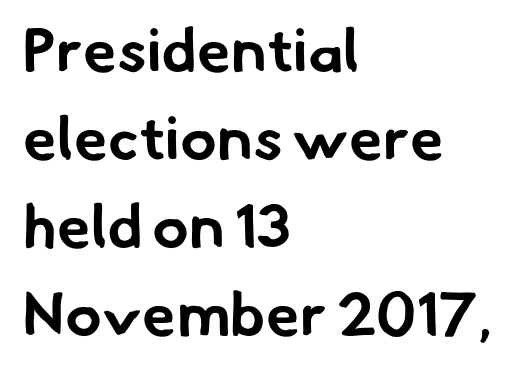
Plain, unruled lines of type. Note the varied advance widths — an 'i' is clearly narrower than an 'm'. The horizontal fit of the characters is conventional and even. The strokes are fattened all the way to bold. The leading is moderate, giving the passage an even texture.
